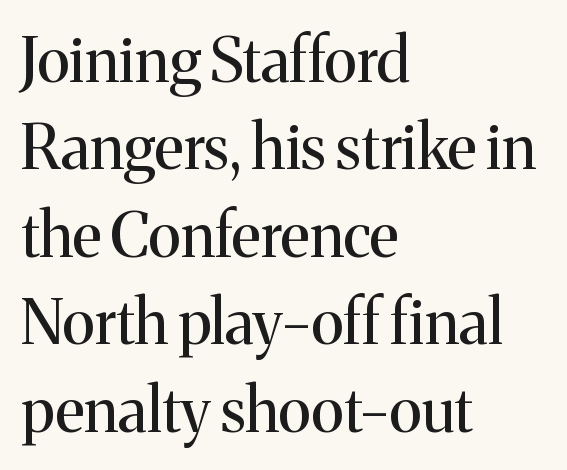
Q: Is the text bold? A: No.
Q: Is the text italic (slanted)? A: No, it is upright.
Q: Is the typeface a serif or a sans-serif typeface? A: Serif.
Q: Is the text underlined? A: No.
Q: How is the paragraph aligned? A: Left-aligned.
Q: Is the spacing between letters normal or unusually wide? A: Normal.
Q: Is the spacing between lines tight, normal or loose? A: Normal.
Q: Width (condensed, normal, or wide)? A: Normal.
Q: Stroke contrast? A: Medium.
Q: x-height? A: Medium.
Q: Monospaced? A: No.
